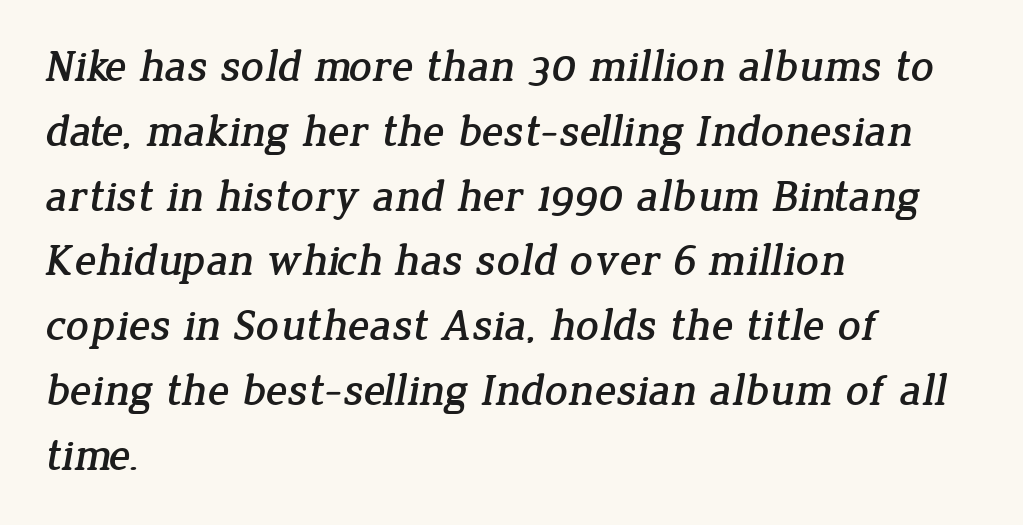
Q: Is the typeface a serif or a sans-serif typeface? A: Serif.
Q: Is the text underlined? A: No.
Q: How is the paragraph aligned? A: Left-aligned.
Q: Is the spacing between letters normal or unusually wide? A: Normal.
Q: Is the spacing between lines tight, normal or loose? A: Normal.
Q: Width (condensed, normal, or wide)? A: Normal.
Q: Stroke contrast? A: Low.
Q: x-height? A: Medium.
Q: Monospaced? A: No.
